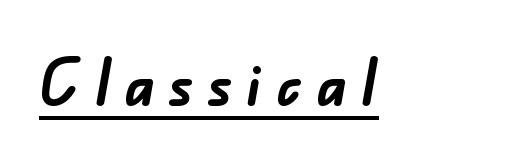
{"serif": "no", "bold": "yes", "weight": "semibold", "width": "normal", "stroke_contrast": "low", "x_height": "small", "monospaced": "no", "underline": "yes", "letter_spacing": "wide", "letter_spacing_em": 0.21, "glyph_px": 65}
